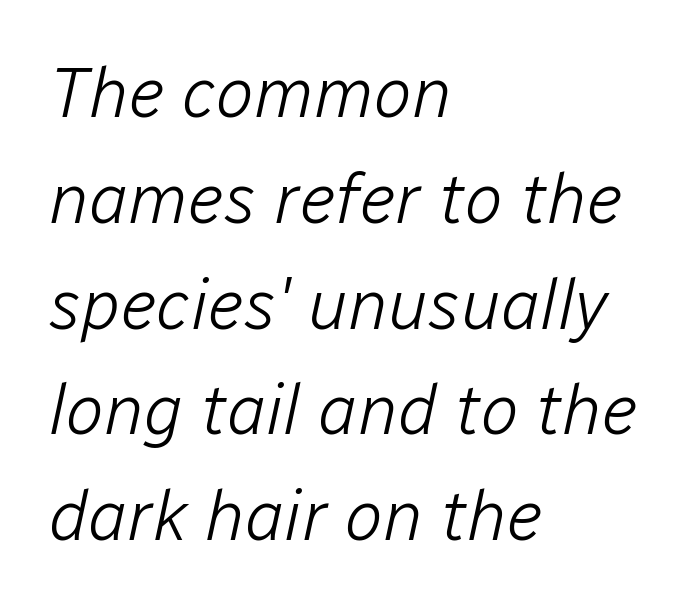
Q: Is the text bold? A: No.
Q: Is the text italic (slanted)? A: Yes, it leans right by about 12 degrees.
Q: Is the text underlined? A: No.
Q: How is the paragraph aligned? A: Left-aligned.
Q: Is the spacing between letters normal or unusually wide? A: Normal.
Q: Is the spacing between lines tight, normal or loose? A: Normal.
Q: Width (condensed, normal, or wide)? A: Normal.
Q: Stroke contrast? A: Low.
Q: x-height? A: Medium.
Q: Monospaced? A: No.
